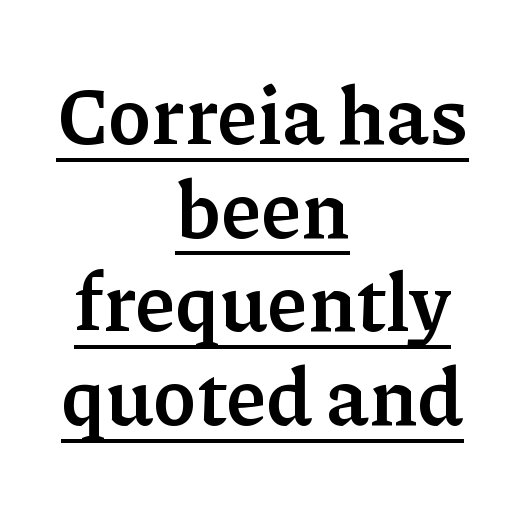
Q: Is the text bold? A: Yes.
Q: Is the text italic (slanted)? A: No, it is upright.
Q: Is the typeface a serif or a sans-serif typeface? A: Serif.
Q: Is the text underlined? A: Yes.
Q: How is the paragraph aligned? A: Centered.
Q: Is the spacing between letters normal or unusually wide? A: Normal.
Q: Width (condensed, normal, or wide)? A: Normal.
Q: Stroke contrast? A: Low.
Q: x-height? A: Medium.
Q: Monospaced? A: No.
